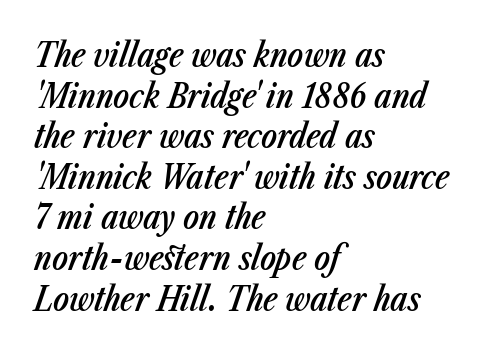
{"italic": "yes", "lean": "right", "slant_degrees": 23, "bold": "semi", "weight": "semibold", "width": "condensed", "stroke_contrast": "low", "x_height": "medium", "monospaced": "no", "underline": "no", "align": "left", "line_spacing_ratio": 1.23, "letter_spacing": "normal", "letter_spacing_em": 0.0, "glyph_px": 33}
